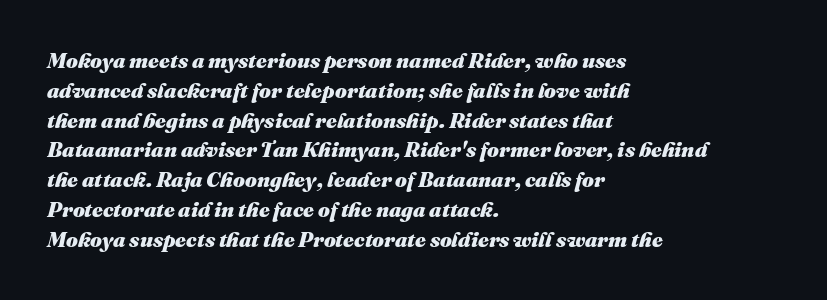
Q: Is the text bold? A: Yes.
Q: Is the text italic (slanted)? A: Yes, it leans right by about 16 degrees.
Q: Is the text underlined? A: No.
Q: How is the paragraph aligned? A: Left-aligned.
Q: Is the spacing between letters normal or unusually wide? A: Normal.
Q: Is the spacing between lines tight, normal or loose? A: Normal.
